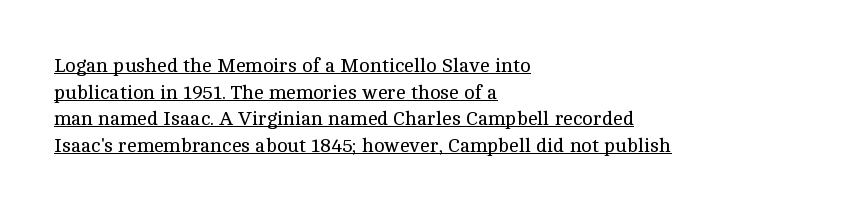
All the whitespace from short lines collects on the right. The strokes are not fattened; the text isn't bold. Line spacing here is normal. Tall strokes in this sample are plumb rather than angled. Every word sits above its own underline. Observe the ordinary spacing: letters are neighbours, not strangers.
